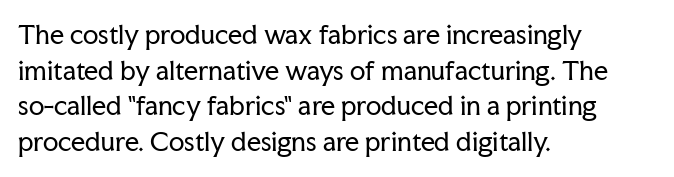
{"italic": "no", "bold": "no", "underline": "no", "align": "left", "line_spacing": "normal", "line_spacing_ratio": 1.43, "letter_spacing": "normal", "letter_spacing_em": 0.0, "glyph_px": 25}
